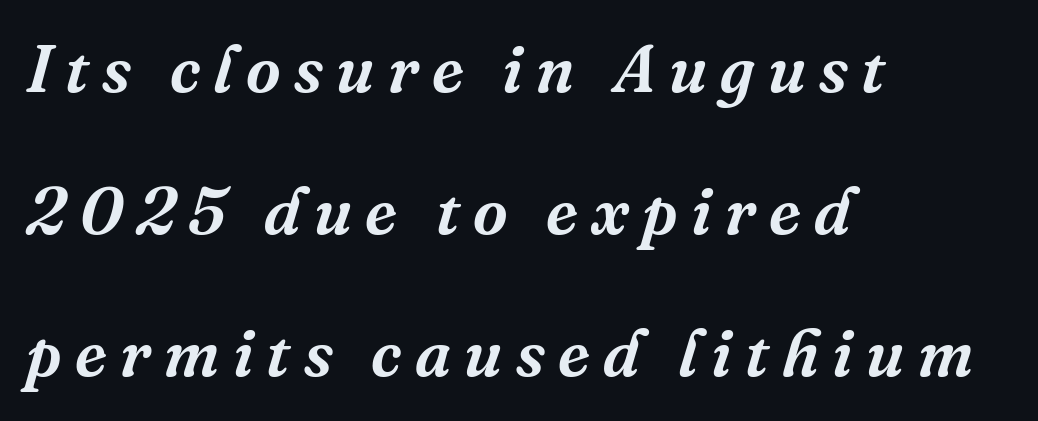
The image shows 67 px serif type, italic (leaning right); set left-aligned, loose line spacing (2.12x), unusually wide letter spacing (+0.2 em), not underlined; medium stroke contrast and a medium x-height.
